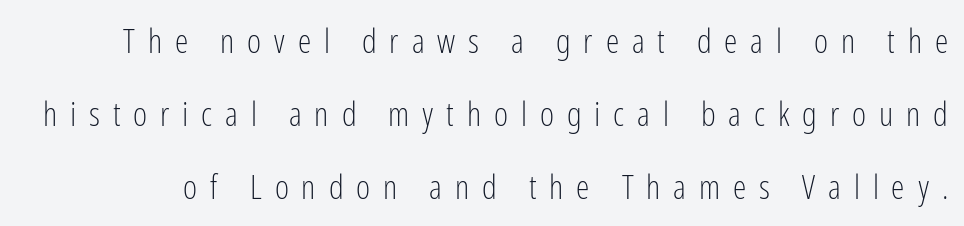
Q: Is the text bold? A: No.
Q: Is the text italic (slanted)? A: No, it is upright.
Q: Is the typeface a serif or a sans-serif typeface? A: Sans-serif.
Q: Is the text underlined? A: No.
Q: Is the spacing between letters normal or unusually wide? A: Unusually wide.
Q: Is the spacing between lines tight, normal or loose? A: Loose.
Q: Width (condensed, normal, or wide)? A: Condensed.
Q: Stroke contrast? A: Low.
Q: x-height? A: Medium.
Q: Monospaced? A: No.
